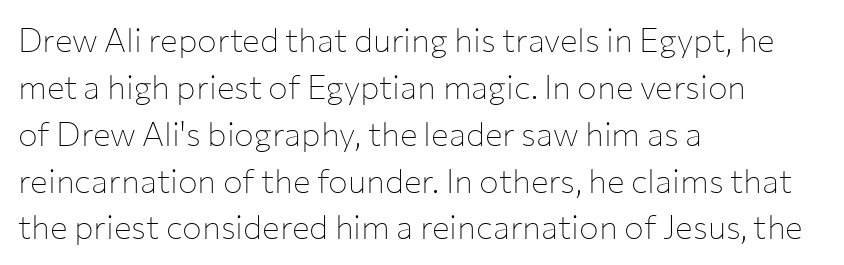
The words here are not underlined. The font sits on the lighter half of the weight spectrum, regular included. In terms of letterspacing, this is plain default setting. Leftover space on each line is placed entirely after the last word. A roman cut, with each character standing at attention.
